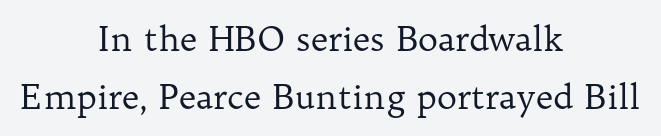
Q: Is the text bold? A: No.
Q: Is the text italic (slanted)? A: No, it is upright.
Q: Is the typeface a serif or a sans-serif typeface? A: Serif.
Q: Is the text underlined? A: No.
Q: How is the paragraph aligned? A: Centered.
Q: Is the spacing between letters normal or unusually wide? A: Normal.
Q: Width (condensed, normal, or wide)? A: Normal.
Q: Stroke contrast? A: Low.
Q: x-height? A: Medium.
Q: Monospaced? A: No.
